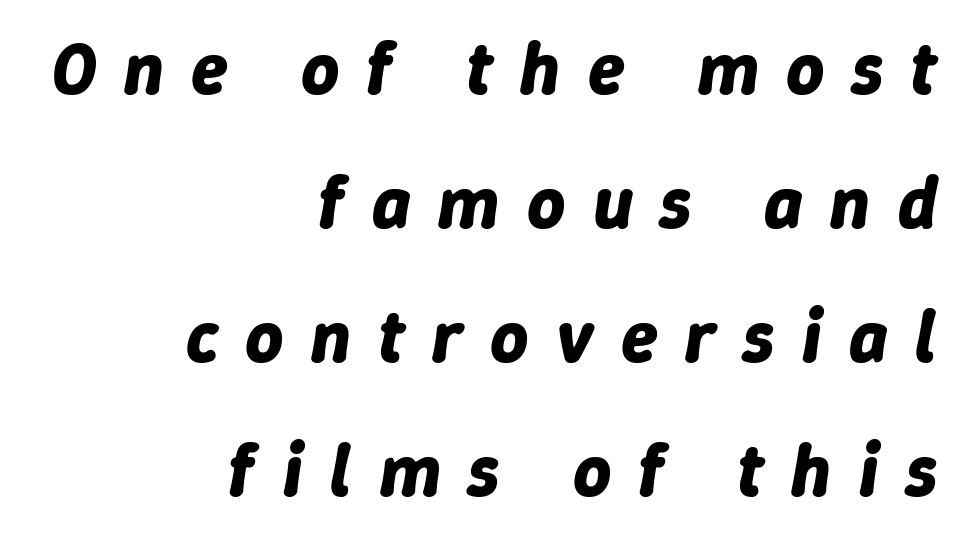
Observe the lean: these are italic letterforms. The rendering anchors every line to the right-hand side. Bare-footed words on every line. Does the weight exceed regular? Yes, all the way to bold. The face used here is rendered with a markedly widened letterfit.
